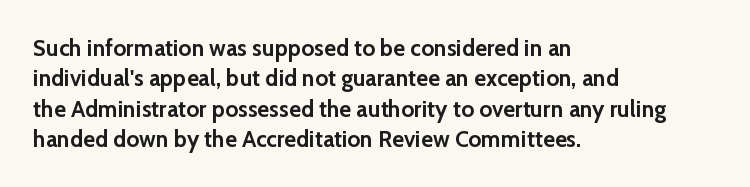
Q: Is the text bold? A: Yes.
Q: Is the text italic (slanted)? A: No, it is upright.
Q: Is the text underlined? A: No.
Q: How is the paragraph aligned? A: Left-aligned.
Q: Is the spacing between letters normal or unusually wide? A: Normal.
Q: Is the spacing between lines tight, normal or loose? A: Normal.
